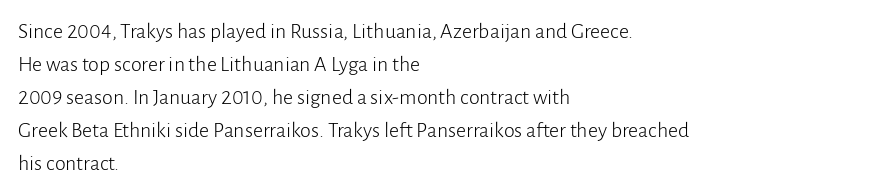
Q: Is the text bold? A: No.
Q: Is the text italic (slanted)? A: No, it is upright.
Q: Is the text underlined? A: No.
Q: How is the paragraph aligned? A: Left-aligned.
Q: Is the spacing between letters normal or unusually wide? A: Normal.
Q: Is the spacing between lines tight, normal or loose? A: Normal.
